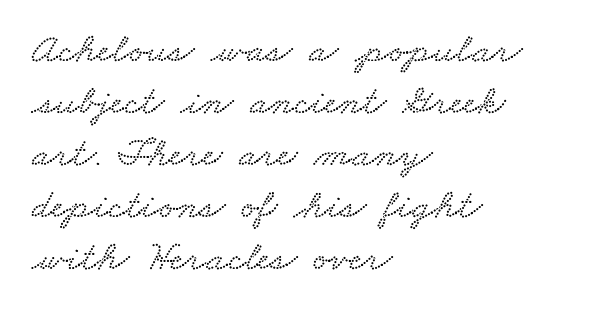
The image shows 42 px wide type; set left-aligned, line spacing 1.24x, normal letter spacing, not underlined; low stroke contrast and a small x-height.
